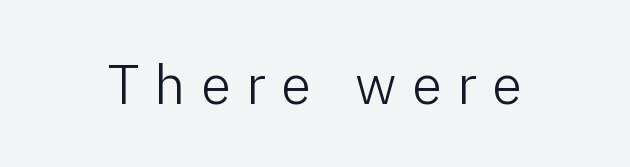
{"serif": "no", "italic": "no", "bold": "no", "weight": "light", "width": "normal", "stroke_contrast": "low", "x_height": "medium", "monospaced": "no", "underline": "no", "letter_spacing": "wide", "letter_spacing_em": 0.28, "glyph_px": 55}
